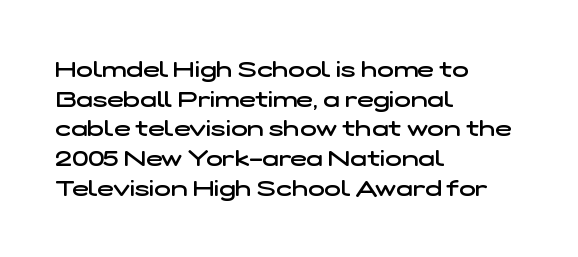
The image shows 22 px text type; set left-aligned, normal line spacing (1.35x), normal letter spacing, not underlined.
